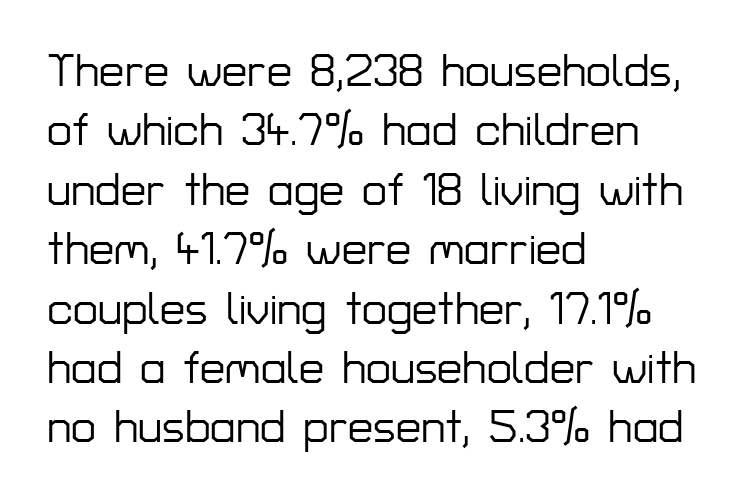
{"serif": "no", "italic": "no", "width": "normal", "stroke_contrast": "low", "x_height": "medium", "monospaced": "no", "underline": "no", "align": "left", "line_spacing": "normal", "line_spacing_ratio": 1.32, "letter_spacing": "normal", "letter_spacing_em": 0.0, "glyph_px": 45}
